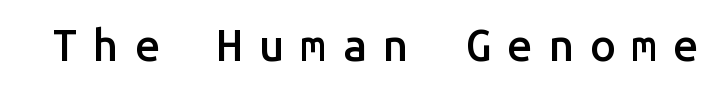
The image shows 45 px semibold sans-serif type, upright, monospaced; set unusually wide letter spacing (+0.36 em), not underlined; low stroke contrast and a medium x-height.
